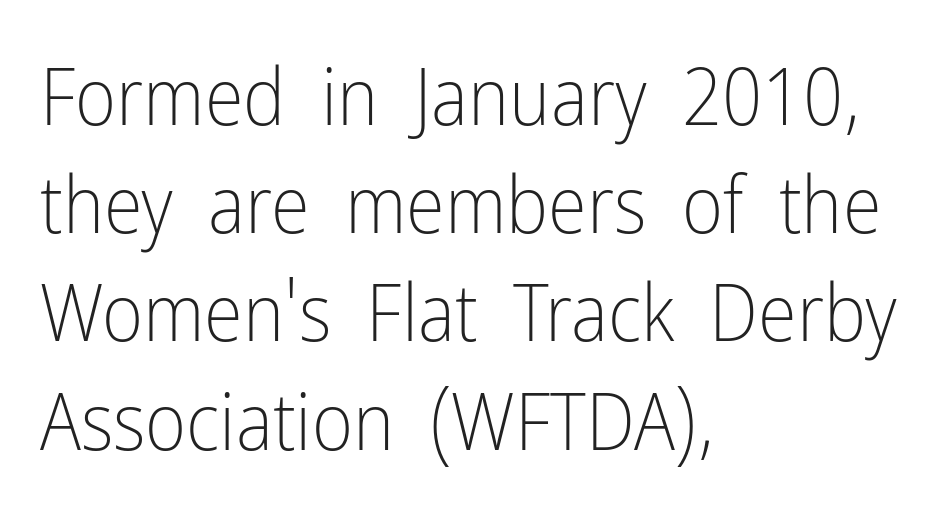
Varying glyph widths throughout — classic text-font behaviour. Typeset ragged right — the left edge is the straight one. Nope, no serifs anywhere on these letters. Each word holds together tightly as a unit, with standard inter-letter gaps. No heavy texture on the line: the type isn't bold. Just letters on the line, the space beneath them empty.
